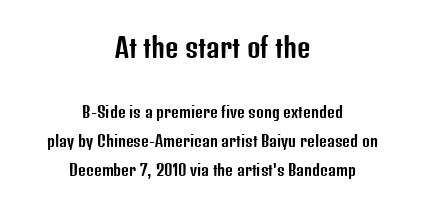
Q: Is the text italic (slanted)? A: No, it is upright.
Q: Is the text underlined? A: No.
Q: How is the paragraph aligned? A: Centered.
Q: Is the spacing between letters normal or unusually wide? A: Normal.
Q: Is the spacing between lines tight, normal or loose? A: Loose.
Q: Which block of text is set in a larger size, the first (top) or the second (bottom)? A: The first (top) one.
